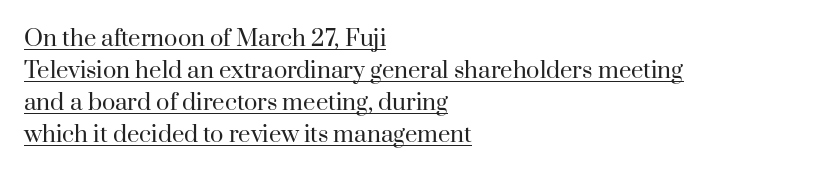
{"italic": "no", "bold": "no", "underline": "yes", "align": "left", "line_spacing": "normal", "line_spacing_ratio": 1.46, "letter_spacing": "normal", "letter_spacing_em": 0.0, "glyph_px": 22}
